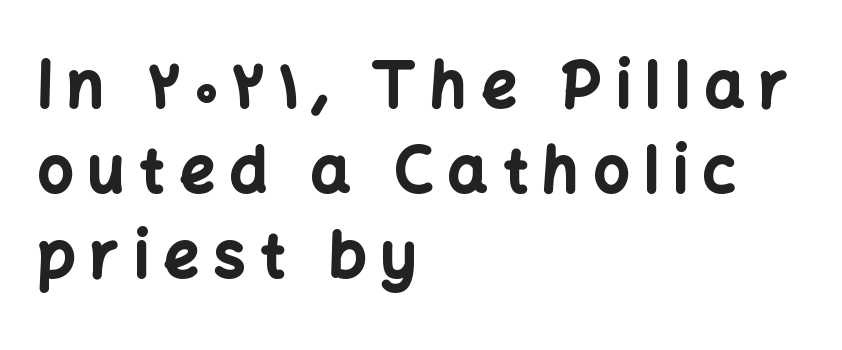
{"serif": "no", "italic": "no", "bold": "yes", "weight": "bold", "width": "normal", "stroke_contrast": "low", "x_height": "medium", "monospaced": "no", "underline": "no", "align": "left", "line_spacing": "normal", "line_spacing_ratio": 1.37, "letter_spacing": "wide", "letter_spacing_em": 0.24, "glyph_px": 62}
